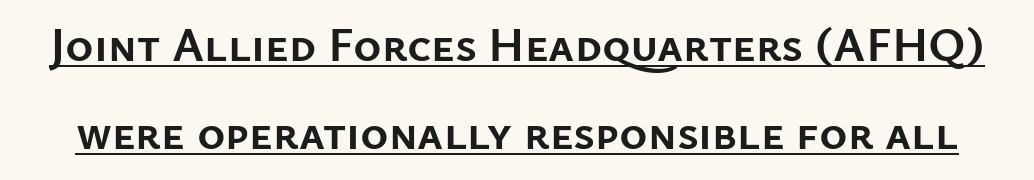
A continuous stroke trails under the words, as in a hyperlink. This rendering leaves character spacing at its baseline value. If you drew a line through each stem, it would be perfectly vertical. The sample has been set heavy, in full bold. Check where the strokes stop: nothing finishes them off — pure sans.
